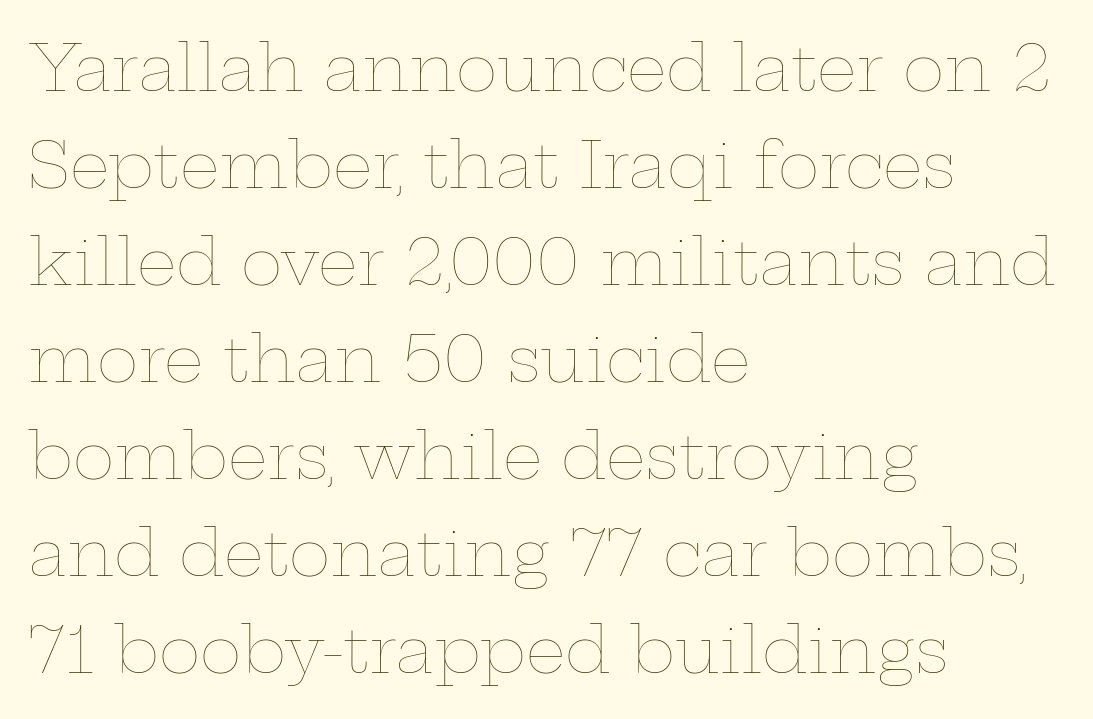
Each new line begins a customary step beneath the previous one. Descenders hang freely into open space. You could call the tracking neutral — neither tight nor loose. Varying glyph widths throughout — classic text-font behaviour. Short and long lines alike share a common starting point at left. The passage shown is not bold in any degree.
